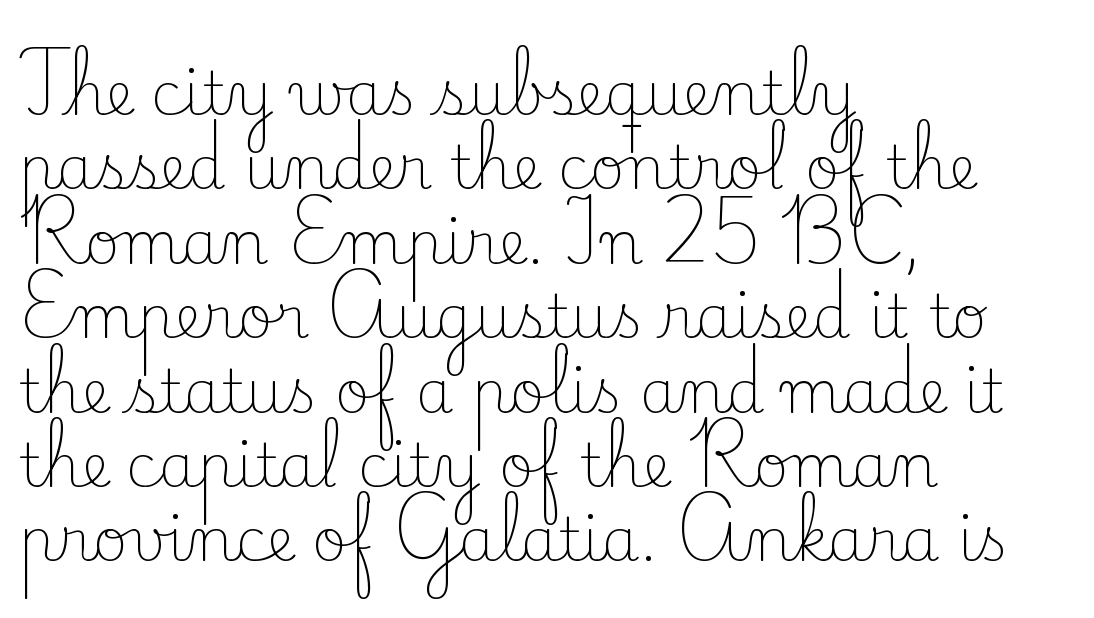
The image shows 60 px light serif type, upright; set left-aligned, line spacing 1.24x, normal letter spacing, not underlined; low stroke contrast and a small x-height.
